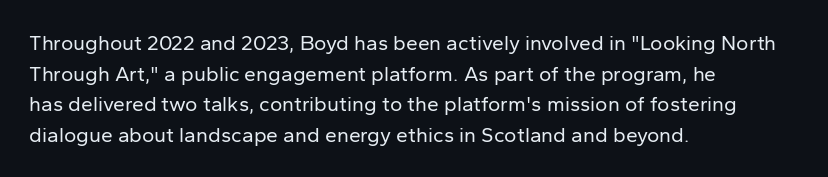
{"italic": "no", "bold": "no", "underline": "no", "align": "left", "line_spacing": "normal", "line_spacing_ratio": 1.46, "letter_spacing": "normal", "letter_spacing_em": 0.0, "glyph_px": 21}
